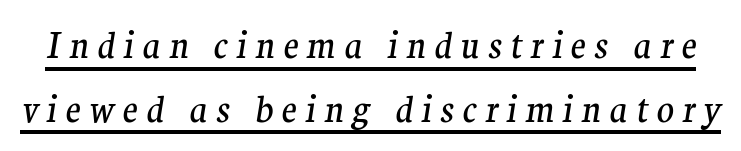
{"serif": "yes", "italic": "yes", "lean": "right", "slant_degrees": 9, "bold": "no", "weight": "regular", "width": "normal", "stroke_contrast": "medium", "x_height": "medium", "monospaced": "no", "underline": "yes", "line_spacing_ratio": 1.77, "letter_spacing": "wide", "letter_spacing_em": 0.23, "glyph_px": 36}
